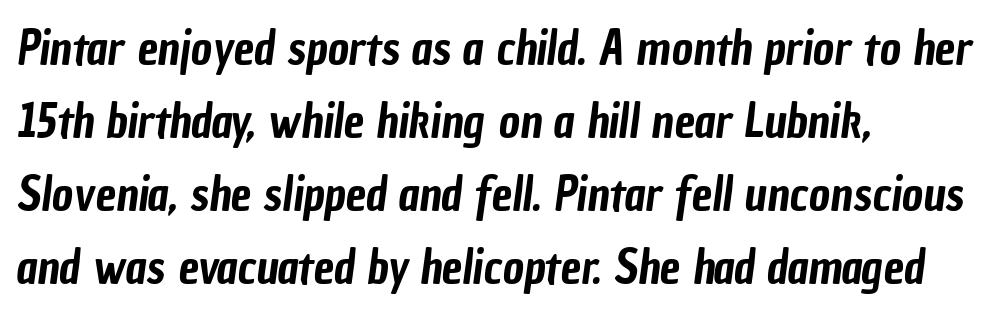
Glyph-to-glyph distance matches everyday printed text. Lines of text with bare space underneath. Here the designer chose a conventional face with non-uniform glyph widths. The leading is moderate, giving the passage an even texture. Is this a sans? Yes — the strokes have no serifs.
